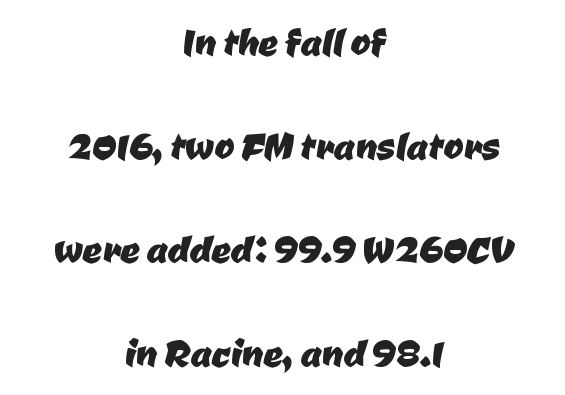
{"serif": "no", "width": "normal", "stroke_contrast": "low", "x_height": "medium", "monospaced": "no", "underline": "no", "align": "center", "line_spacing": "loose", "line_spacing_ratio": 2.16, "letter_spacing": "normal", "letter_spacing_em": 0.0, "glyph_px": 48}
